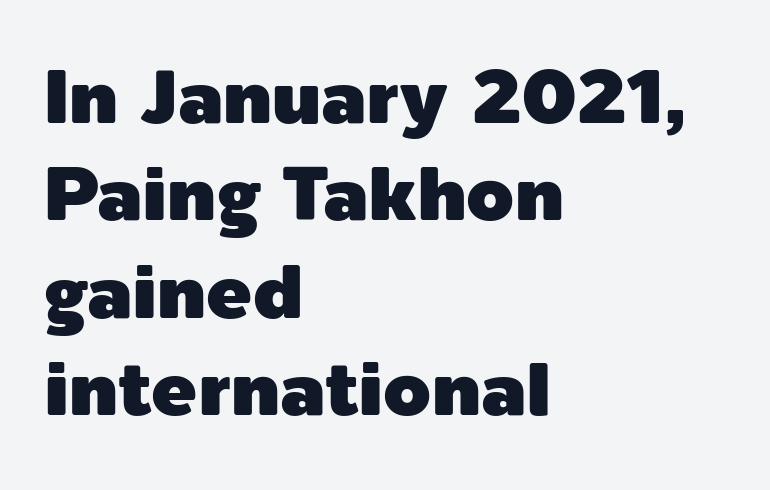
The image shows 76 px sans-serif type, upright; set left-aligned, normal line spacing (1.28x), normal letter spacing, not underlined; a medium x-height.
